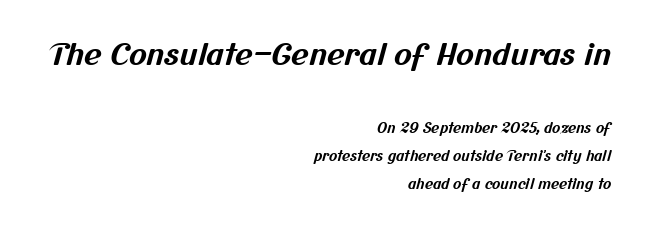
{"serif": "no", "bold": "yes", "weight": "bold", "width": "normal", "stroke_contrast": "medium", "x_height": "medium", "monospaced": "no", "underline": "no", "align": "right", "line_spacing": "loose", "line_spacing_ratio": 1.98, "letter_spacing": "normal", "letter_spacing_em": 0.0, "larger_block": "first", "size_ratio": 2.14, "glyph_px": 30}
